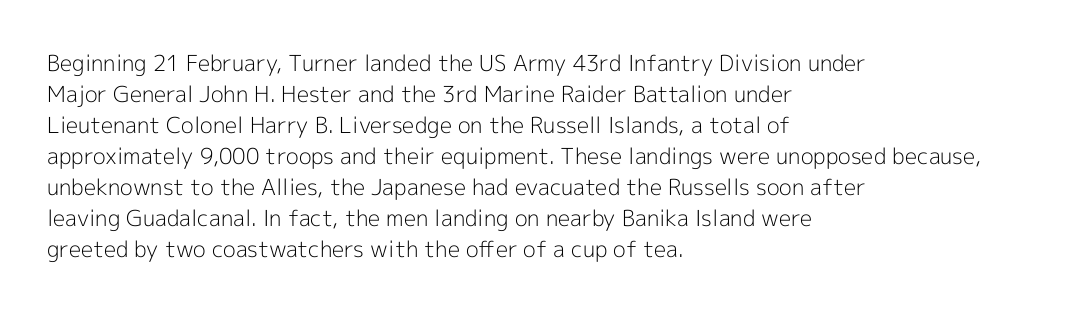
{"italic": "no", "bold": "no", "underline": "no", "align": "left", "line_spacing": "normal", "line_spacing_ratio": 1.41, "letter_spacing": "normal", "letter_spacing_em": 0.0, "glyph_px": 22}
